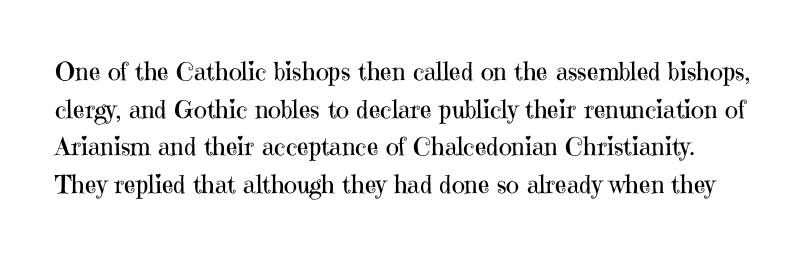
{"italic": "no", "bold": "no", "underline": "no", "line_spacing": "normal", "line_spacing_ratio": 1.51, "letter_spacing": "normal", "letter_spacing_em": 0.0, "glyph_px": 25}
